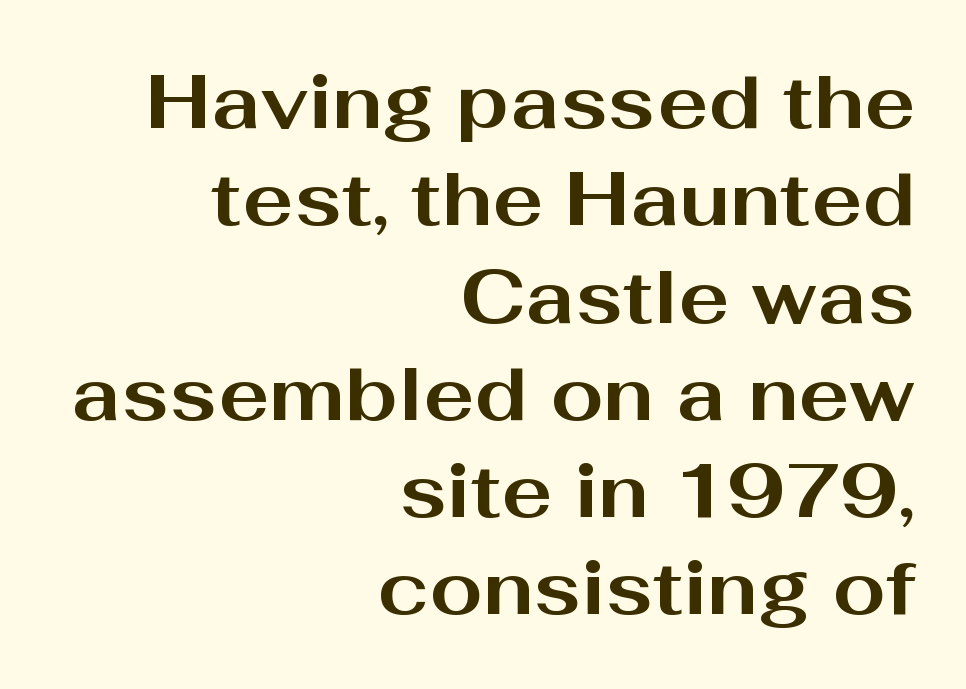
Q: Is the text bold? A: Yes.
Q: Is the text italic (slanted)? A: No, it is upright.
Q: Is the typeface a serif or a sans-serif typeface? A: Sans-serif.
Q: Is the text underlined? A: No.
Q: How is the paragraph aligned? A: Right-aligned.
Q: Is the spacing between letters normal or unusually wide? A: Normal.
Q: Is the spacing between lines tight, normal or loose? A: Normal.
Q: Width (condensed, normal, or wide)? A: Wide.
Q: Stroke contrast? A: Medium.
Q: x-height? A: Medium.
Q: Monospaced? A: No.
